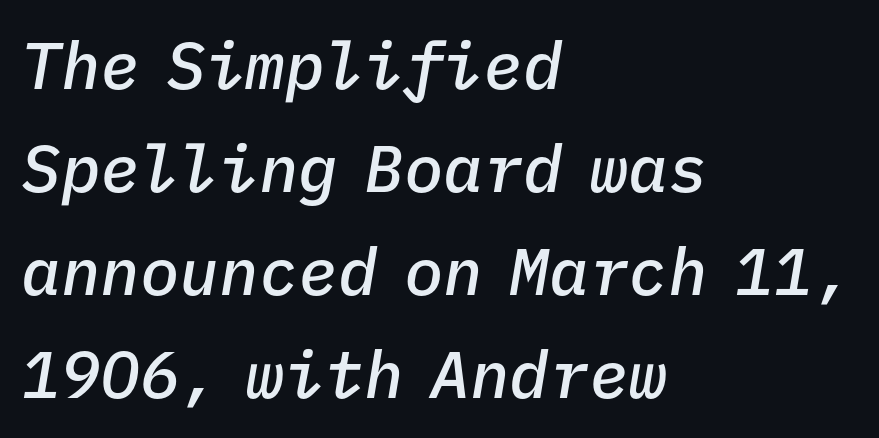
The image shows 66 px semibold type, italic (leaning right), monospaced; set left-aligned, normal line spacing (1.56x), normal letter spacing, not underlined; low stroke contrast and a medium x-height.
